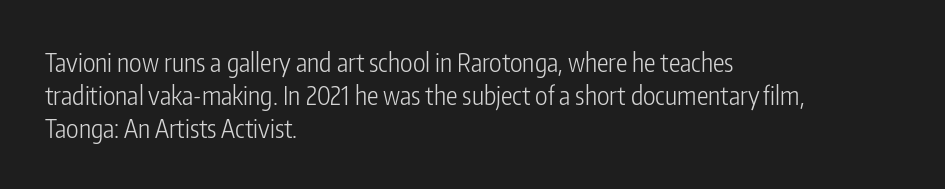
{"italic": "no", "bold": "no", "underline": "no", "align": "left", "line_spacing": "normal", "line_spacing_ratio": 1.26, "letter_spacing": "normal", "letter_spacing_em": 0.0, "glyph_px": 26}
